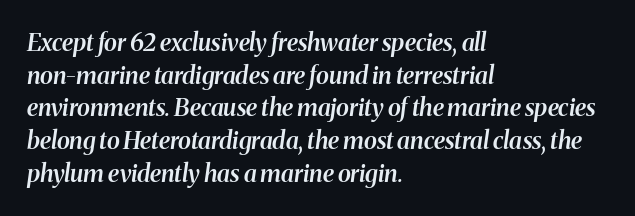
An italicized treatment has been applied to the whole sample. Glance below the letters and you will spot only blank space. What weight is shown? A semibold, between regular and bold. Does the leading feel generous? No, just average.
